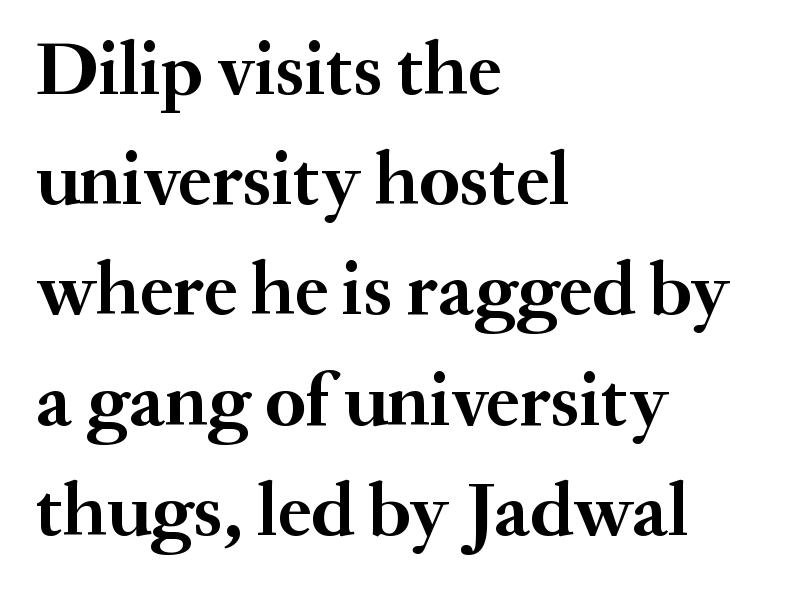
The image shows 76 px semibold serif type, upright; set left-aligned, normal line spacing (1.45x), normal letter spacing, not underlined; medium stroke contrast and a small x-height.
